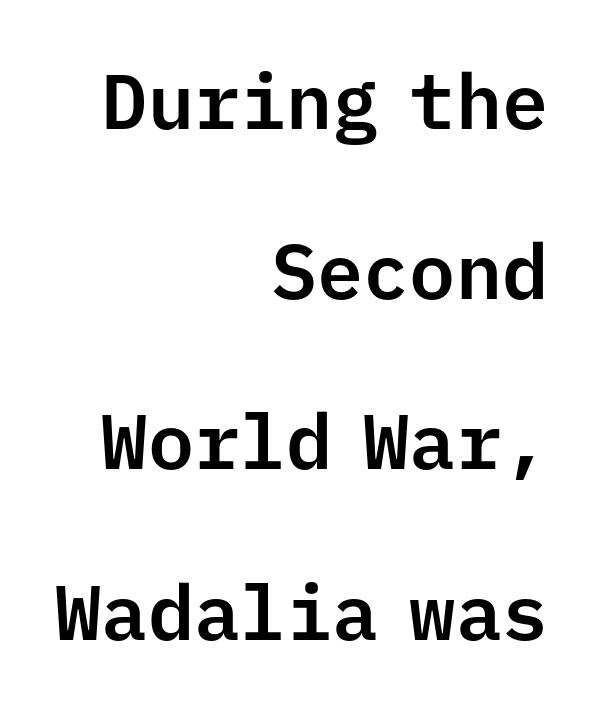
{"serif": "no", "italic": "no", "width": "normal", "stroke_contrast": "low", "x_height": "medium", "monospaced": "yes", "underline": "no", "align": "right", "line_spacing": "loose", "line_spacing_ratio": 2.21, "letter_spacing": "normal", "letter_spacing_em": 0.0, "glyph_px": 77}
